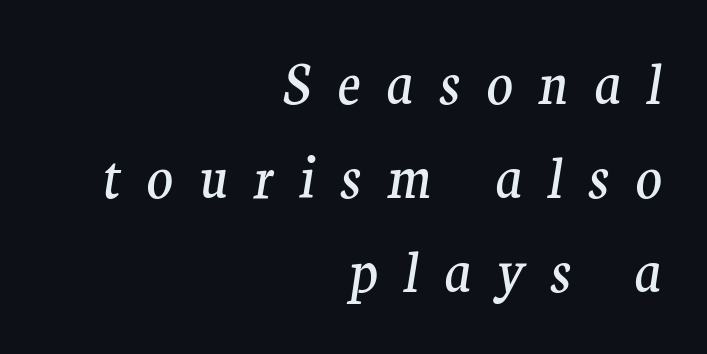
{"serif": "yes", "italic": "yes", "lean": "right", "slant_degrees": 9, "bold": "no", "weight": "regular", "width": "normal", "stroke_contrast": "medium", "x_height": "medium", "monospaced": "no", "underline": "no", "align": "right", "line_spacing_ratio": 1.71, "letter_spacing": "wide", "letter_spacing_em": 0.46, "glyph_px": 55}
